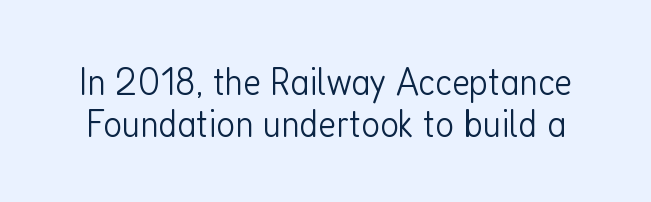
A typesetter would call this proportional, since set widths differ per character. Summary of weight: not heavy and not bold. A typesetter would mark this as roman, not italic. The line-height multiplier appears low, near solid setting.
